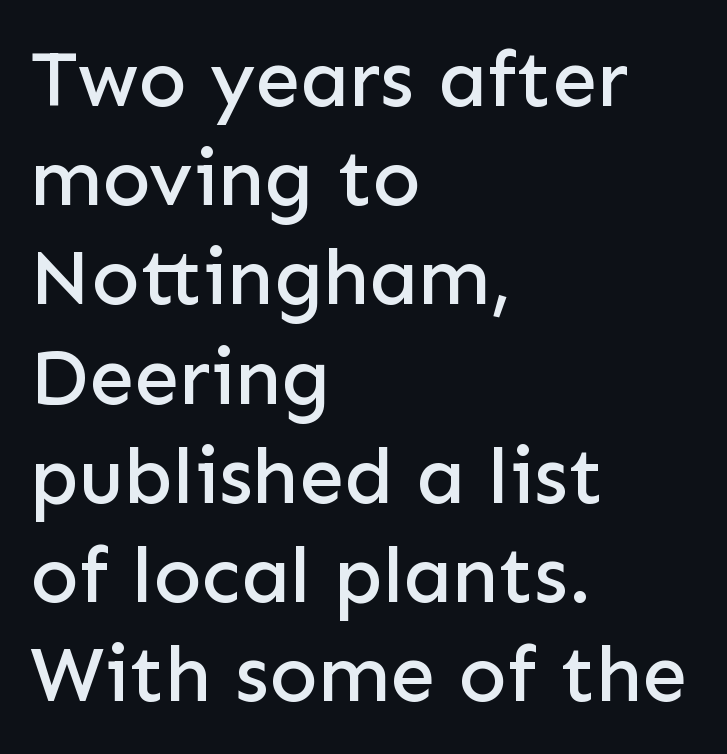
The image shows 80 px sans-serif type, upright; set left-aligned, line spacing 1.24x, normal letter spacing, not underlined; low stroke contrast and a medium x-height.
